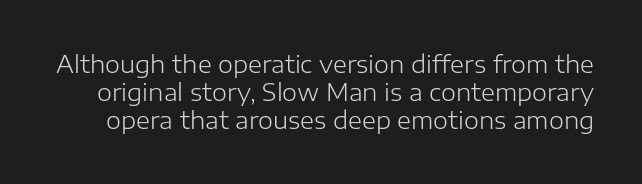
{"italic": "no", "bold": "no", "underline": "no", "line_spacing_ratio": 1.17, "letter_spacing": "normal", "letter_spacing_em": 0.0, "glyph_px": 24}
